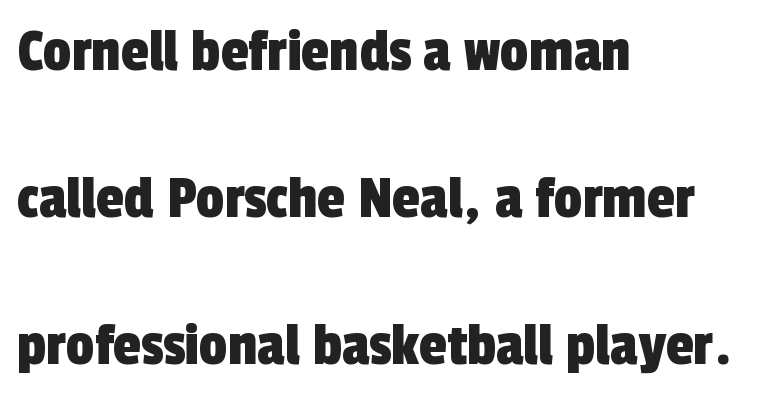
Is the block centered? No — it sits flush against the left margin. Has an underline been added? It has not. Line spacing here is loose. The letters advance in unequal steps, a hallmark of proportional type. Type style note: lacks serifs. This rendering leaves character spacing at its baseline value.
